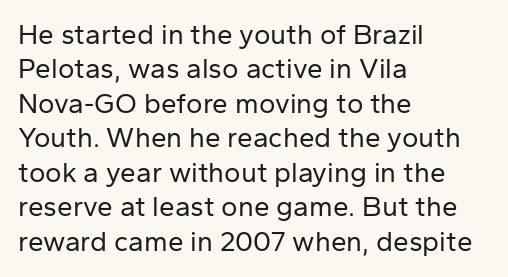
Q: Is the text bold? A: No.
Q: Is the text italic (slanted)? A: No, it is upright.
Q: Is the typeface a serif or a sans-serif typeface? A: Sans-serif.
Q: Is the text underlined? A: No.
Q: How is the paragraph aligned? A: Left-aligned.
Q: Is the spacing between letters normal or unusually wide? A: Normal.
Q: Width (condensed, normal, or wide)? A: Normal.
Q: Stroke contrast? A: Low.
Q: x-height? A: Medium.
Q: Monospaced? A: No.
